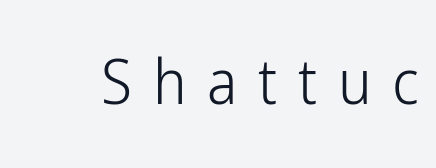
These lines are rendered in a variable-pitch font. Lines of text with bare space underneath. Letterform terminals end flat and unadorned throughout the passage. Posture: straight, roman, zero tilt. Between one letter and the next there's a generous, obvious gap. Think standard paragraph weight, or any step lighter than that.
